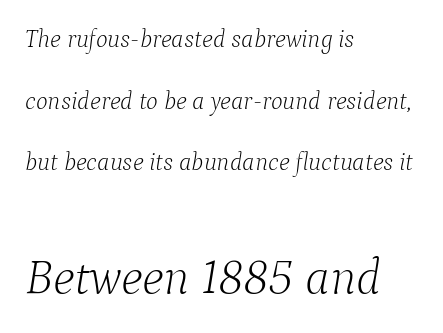
The image shows 50 px light serif type, italic (leaning right); set left-aligned, loose line spacing (2.47x), normal letter spacing, not underlined; the second (bottom) block is 2.0x larger; low stroke contrast and a medium x-height.
